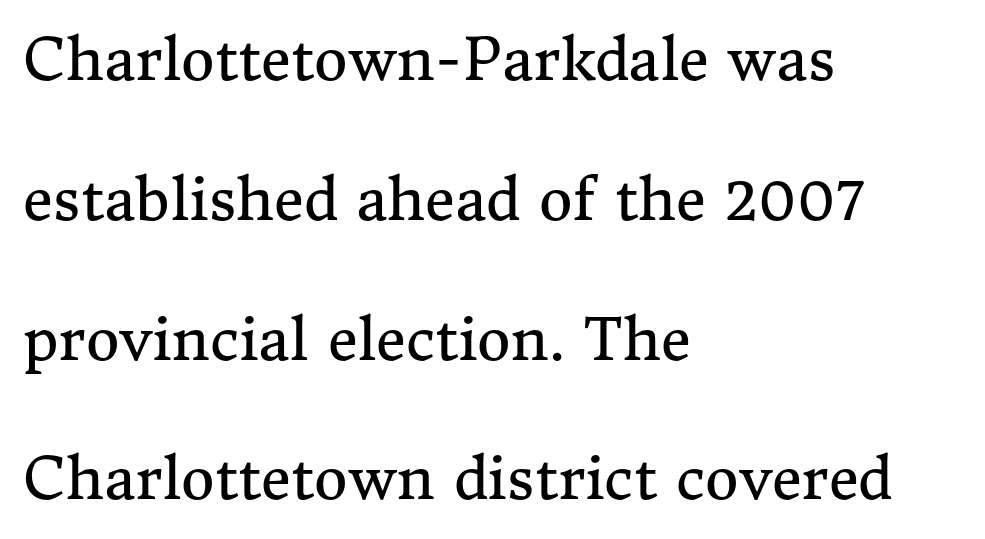
Varying glyph widths throughout — classic text-font behaviour. The face looks like a standard text weight, possibly lighter. Italic? Not at all — the glyphs are vertical. Vertically, the passage feels expansive, rows floating well apart. The passage shown is not underscored anywhere.
